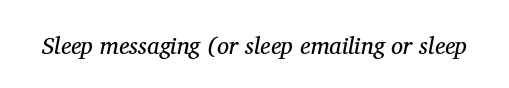
{"italic": "yes", "lean": "right", "slant_degrees": 11, "bold": "no", "underline": "no", "letter_spacing": "normal", "letter_spacing_em": 0.0, "glyph_px": 24}
